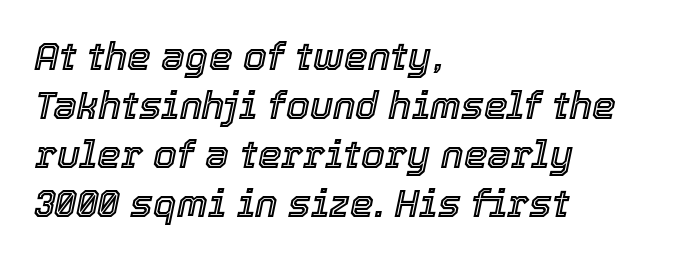
{"italic": "yes", "lean": "right", "slant_degrees": 12, "width": "normal", "x_height": "medium", "monospaced": "no", "underline": "no", "align": "left", "line_spacing": "normal", "line_spacing_ratio": 1.29, "letter_spacing": "normal", "letter_spacing_em": 0.0, "glyph_px": 38}
